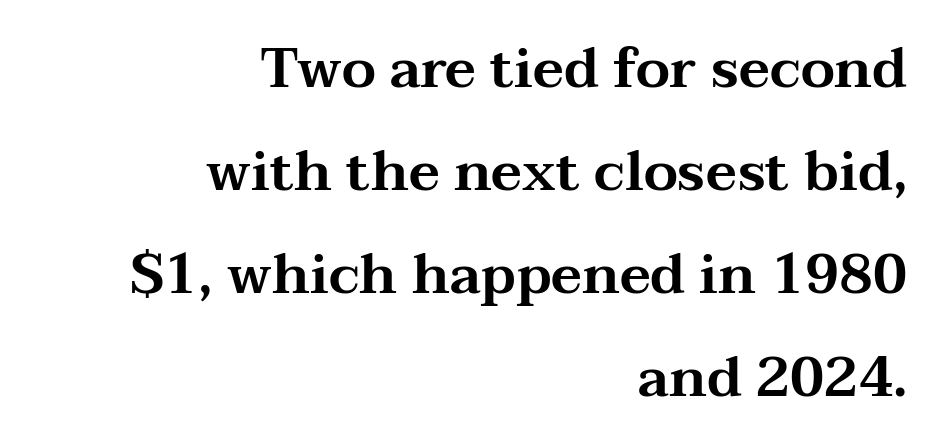
Varying glyph widths throughout — classic text-font behaviour. Unmarked baselines from the first word to the last. The paragraph has a hard right edge and a soft left edge. Between one letter and the next there's only the usual sliver of space. In terms of letterform style, serifs are clearly present. Ascenders rise straight up at ninety degrees.
